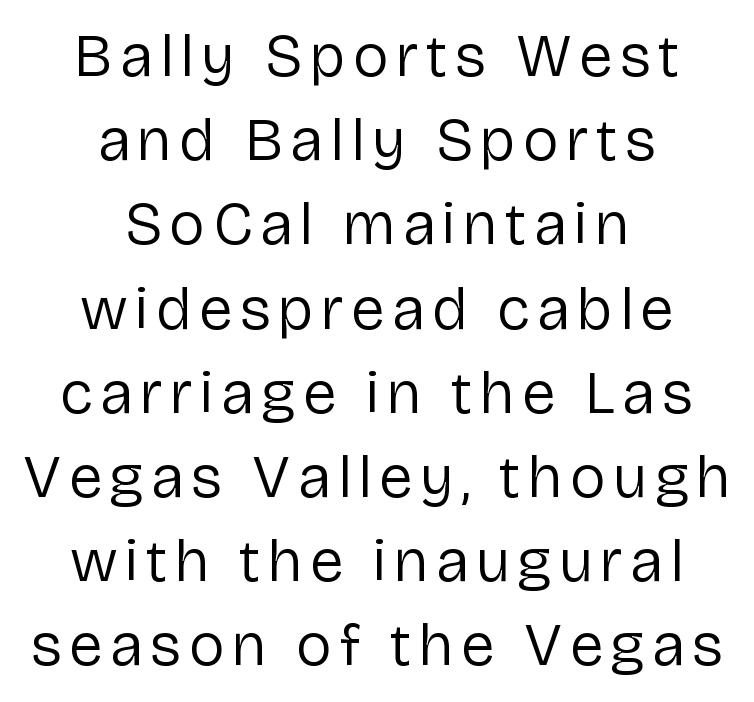
Alignment: centered. Weight: regular or lighter. The letters stand upright; this is a roman face. No feet cap the strokes, marking this as sans-serif type.
